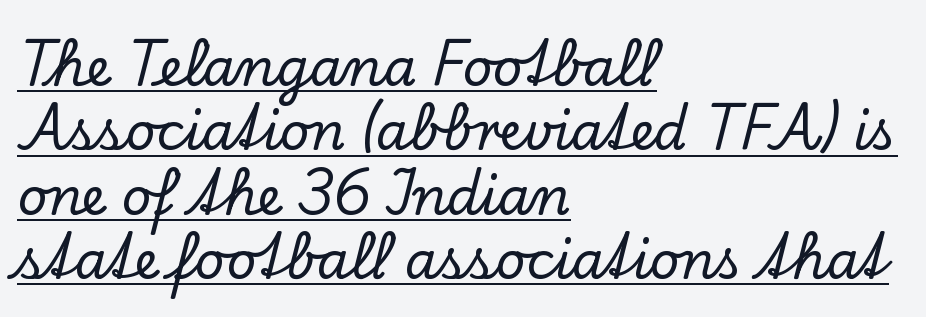
The image shows 52 px serif type; set left-aligned, line spacing 1.24x, normal letter spacing, underlined; low stroke contrast and a small x-height.
